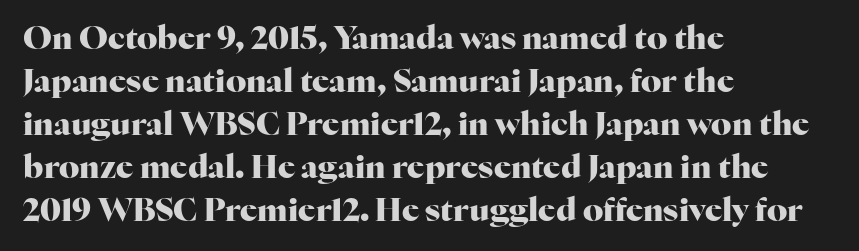
{"serif": "yes", "italic": "no", "bold": "yes", "weight": "heavy", "width": "normal", "stroke_contrast": "high", "x_height": "medium", "monospaced": "no", "underline": "no", "align": "left", "line_spacing": "normal", "line_spacing_ratio": 1.34, "letter_spacing": "normal", "letter_spacing_em": 0.0, "glyph_px": 32}
